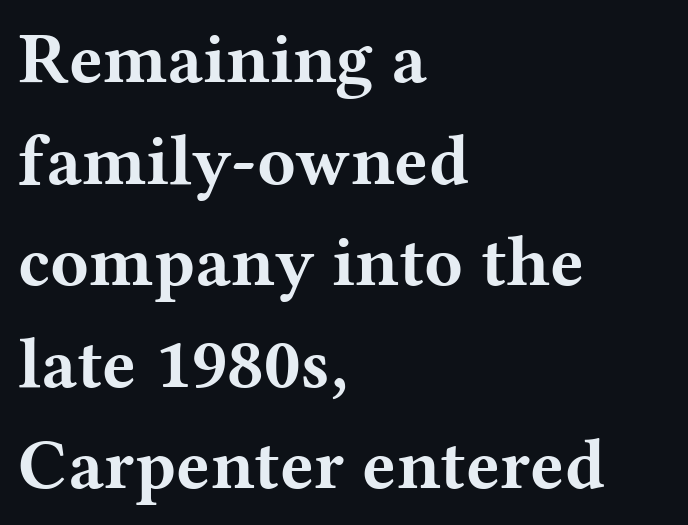
{"serif": "yes", "italic": "no", "bold": "yes", "weight": "bold", "width": "wide", "stroke_contrast": "medium", "x_height": "medium", "monospaced": "no", "underline": "no", "align": "left", "line_spacing": "normal", "line_spacing_ratio": 1.43, "letter_spacing": "normal", "letter_spacing_em": 0.0, "glyph_px": 71}
